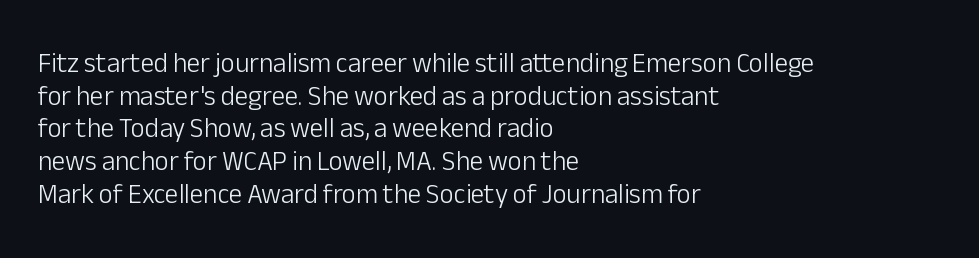
Q: Is the text bold? A: No.
Q: Is the text italic (slanted)? A: No, it is upright.
Q: Is the text underlined? A: No.
Q: How is the paragraph aligned? A: Left-aligned.
Q: Is the spacing between letters normal or unusually wide? A: Normal.
